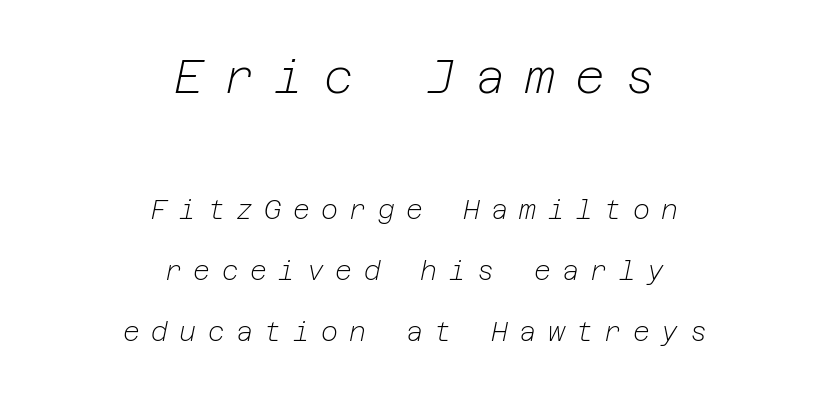
Q: Is the text bold? A: No.
Q: Is the text italic (slanted)? A: Yes, it leans right by about 12 degrees.
Q: Is the text underlined? A: No.
Q: How is the paragraph aligned? A: Centered.
Q: Is the spacing between letters normal or unusually wide? A: Unusually wide.
Q: Is the spacing between lines tight, normal or loose? A: Loose.
Q: Which block of text is set in a larger size, the first (top) or the second (bottom)? A: The first (top) one.
Q: Width (condensed, normal, or wide)? A: Normal.
Q: Stroke contrast? A: Low.
Q: x-height? A: Medium.
